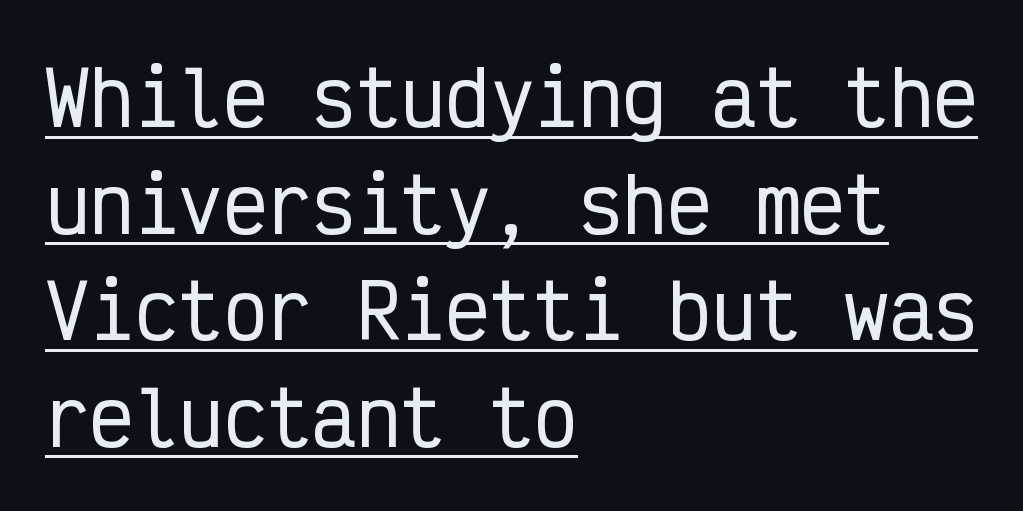
Q: Is the text italic (slanted)? A: No, it is upright.
Q: Is the typeface a serif or a sans-serif typeface? A: Sans-serif.
Q: Is the text underlined? A: Yes.
Q: How is the paragraph aligned? A: Left-aligned.
Q: Is the spacing between letters normal or unusually wide? A: Normal.
Q: Is the spacing between lines tight, normal or loose? A: Normal.
Q: Width (condensed, normal, or wide)? A: Condensed.
Q: Stroke contrast? A: Low.
Q: x-height? A: Medium.
Q: Monospaced? A: Yes.
